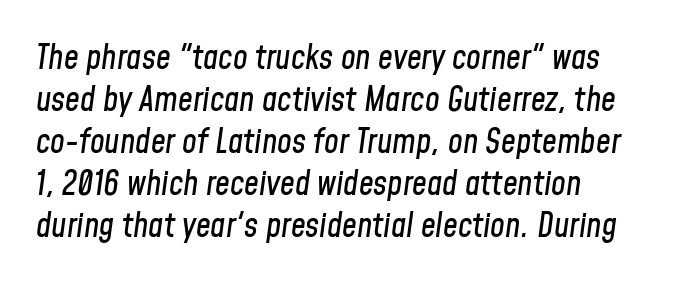
No word sits above an underline. The leading is moderate, giving the passage an even texture. Rendered with sloped, italic letterforms. Casual observation: everything's shoved over to the left.
